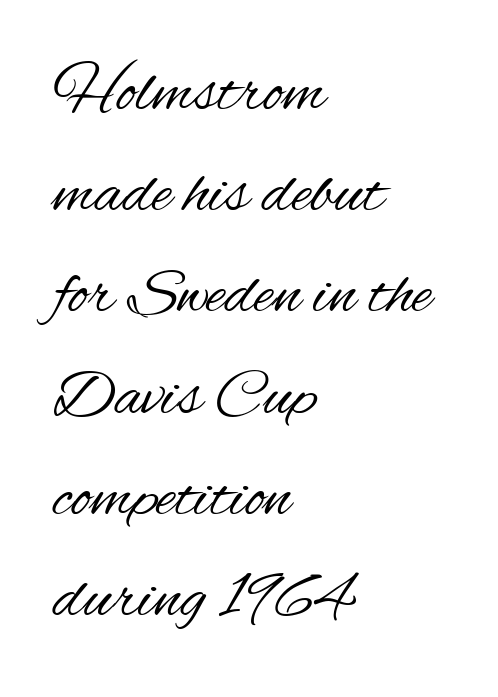
The passage shown is typed in a proportional face where columns would drift. This sample is left-justified, so line endings fall wherever the words run out. This rendering leaves character spacing at its baseline value. Each row of text sits above clean, open space.
